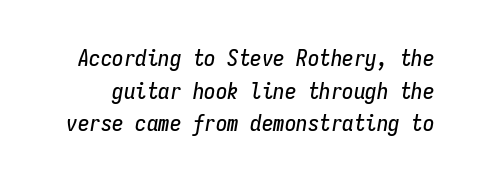
The rows are spaced the way most documents space them. Slant detected: the letters are inclined. Letter spacing: default. Decoration check: the copy has no underline.
